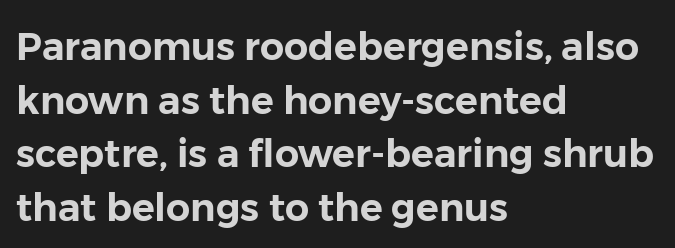
{"serif": "no", "italic": "no", "width": "normal", "stroke_contrast": "low", "x_height": "medium", "monospaced": "no", "underline": "no", "align": "left", "line_spacing": "normal", "line_spacing_ratio": 1.41, "letter_spacing": "normal", "letter_spacing_em": 0.0, "glyph_px": 38}
